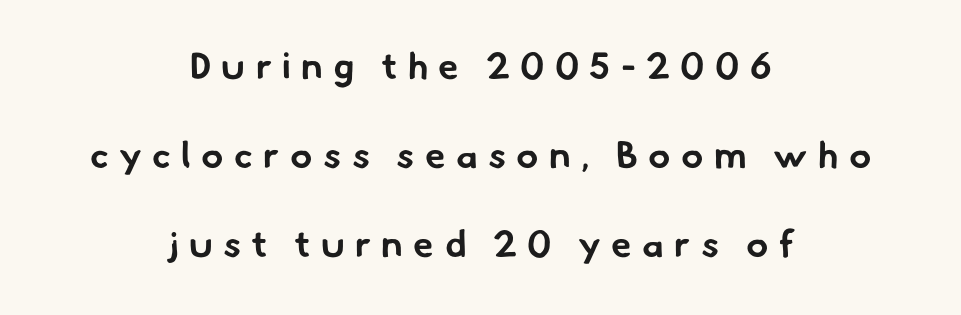
This rendering uses center alignment, leaving both contours irregular but symmetric. In terms of weight, the rendering is a true, heavy bold. Is this a fixed-width face? No — the glyphs have proportional, varying widths. Regarding leading, the lines here are spaced well apart. Characters follow at a spacing far wider than the type designer built in.
